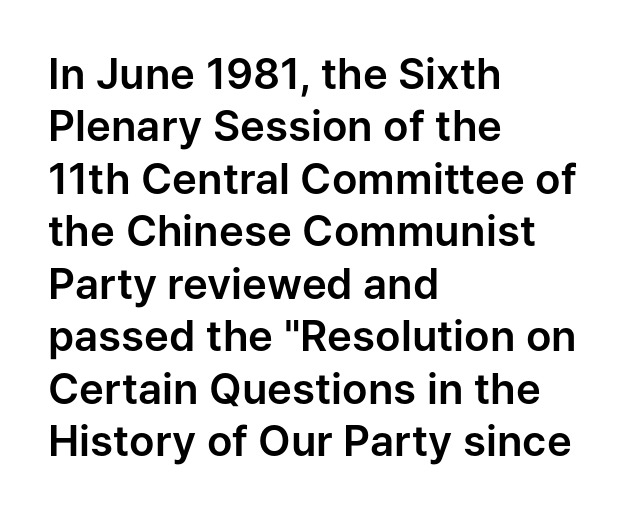
Q: Is the text italic (slanted)? A: No, it is upright.
Q: Is the typeface a serif or a sans-serif typeface? A: Sans-serif.
Q: Is the text underlined? A: No.
Q: How is the paragraph aligned? A: Left-aligned.
Q: Is the spacing between letters normal or unusually wide? A: Normal.
Q: Is the spacing between lines tight, normal or loose? A: Normal.
Q: Width (condensed, normal, or wide)? A: Normal.
Q: Stroke contrast? A: Low.
Q: x-height? A: Medium.
Q: Monospaced? A: No.
